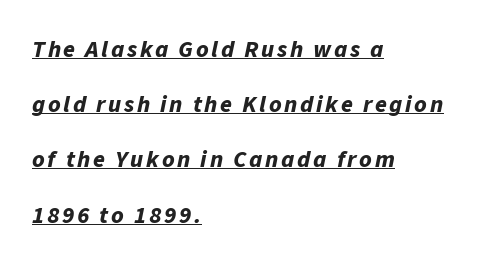
The image shows 24 px bold type, italic (leaning right); set left-aligned, loose line spacing (2.3x), underlined.
